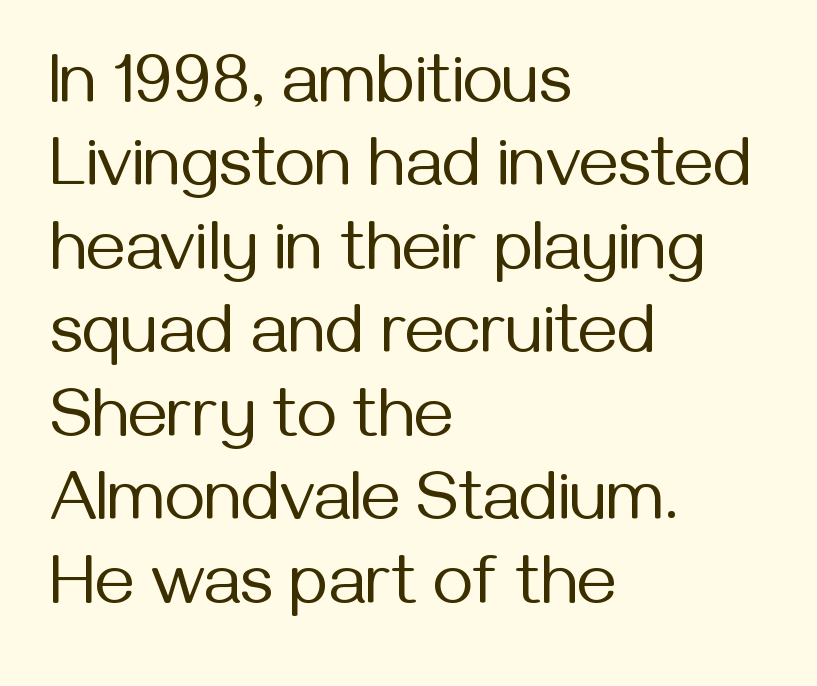
Q: Is the text bold? A: No.
Q: Is the text italic (slanted)? A: No, it is upright.
Q: Is the typeface a serif or a sans-serif typeface? A: Sans-serif.
Q: Is the text underlined? A: No.
Q: How is the paragraph aligned? A: Left-aligned.
Q: Is the spacing between letters normal or unusually wide? A: Normal.
Q: Width (condensed, normal, or wide)? A: Normal.
Q: Stroke contrast? A: Medium.
Q: x-height? A: Medium.
Q: Monospaced? A: No.
